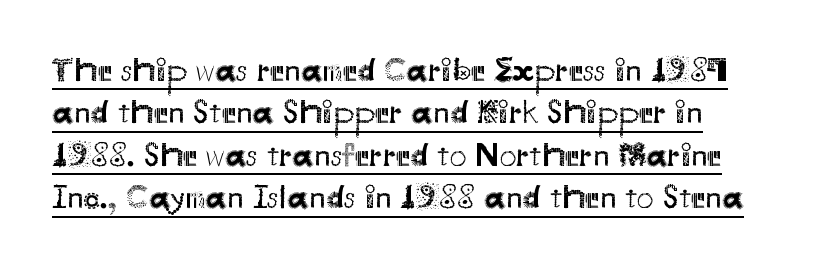
{"serif": "no", "italic": "no", "bold": "no", "weight": "regular", "width": "normal", "stroke_contrast": "medium", "x_height": "small", "monospaced": "no", "underline": "yes", "line_spacing": "normal", "line_spacing_ratio": 1.25, "letter_spacing": "normal", "letter_spacing_em": 0.0, "glyph_px": 34}
